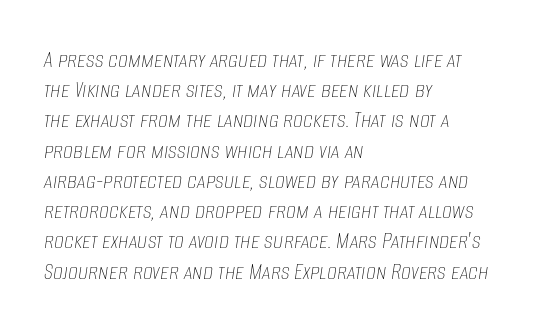
{"italic": "yes", "lean": "right", "slant_degrees": 8, "bold": "no", "underline": "no", "align": "left", "line_spacing_ratio": 1.21, "letter_spacing": "normal", "letter_spacing_em": 0.0, "glyph_px": 25}
